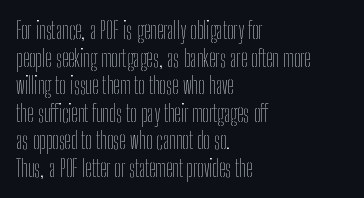
Q: Is the text bold? A: No.
Q: Is the text italic (slanted)? A: No, it is upright.
Q: Is the text underlined? A: No.
Q: How is the paragraph aligned? A: Left-aligned.
Q: Is the spacing between letters normal or unusually wide? A: Normal.
